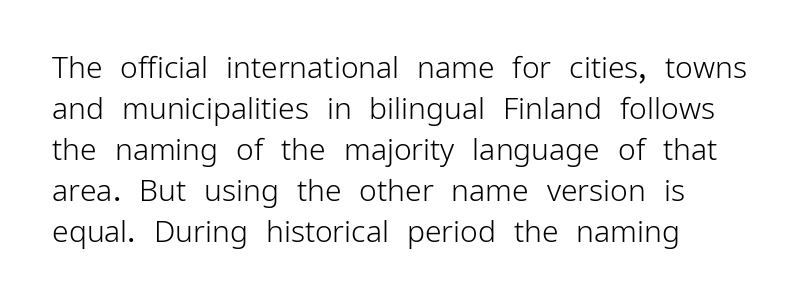
Varying glyph widths throughout — classic text-font behaviour. No feet cap the strokes, marking this as sans-serif type. Check the space under the baseline: it is left empty. Between one letter and the next there's only the usual sliver of space. Weight class: somewhere from thin through regular. If you measured baseline to baseline, you'd find a middling distance.
